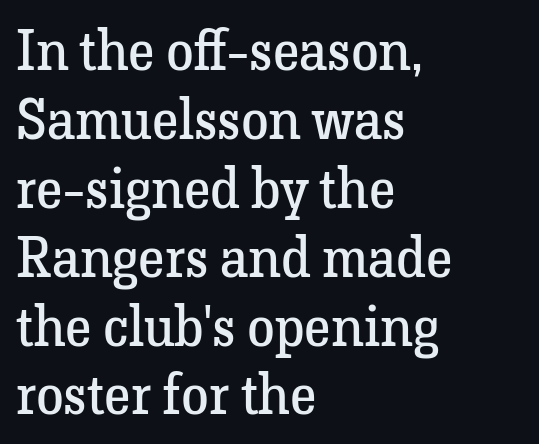
Letter spacing: default. Upright lettering throughout. Ink coverage per letter is moderate at most. Note the varied advance widths — an 'i' is clearly narrower than an 'm'. Clear beneath every line of the passage.
